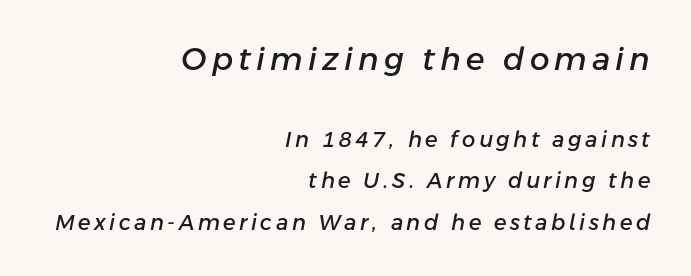
Q: Is the text italic (slanted)? A: Yes, it leans right by about 11 degrees.
Q: Is the text underlined? A: No.
Q: How is the paragraph aligned? A: Right-aligned.
Q: Is the spacing between lines tight, normal or loose? A: Loose.
Q: Which block of text is set in a larger size, the first (top) or the second (bottom)? A: The first (top) one.
Q: Width (condensed, normal, or wide)? A: Normal.
Q: Stroke contrast? A: Low.
Q: x-height? A: Medium.
Q: Monospaced? A: No.
